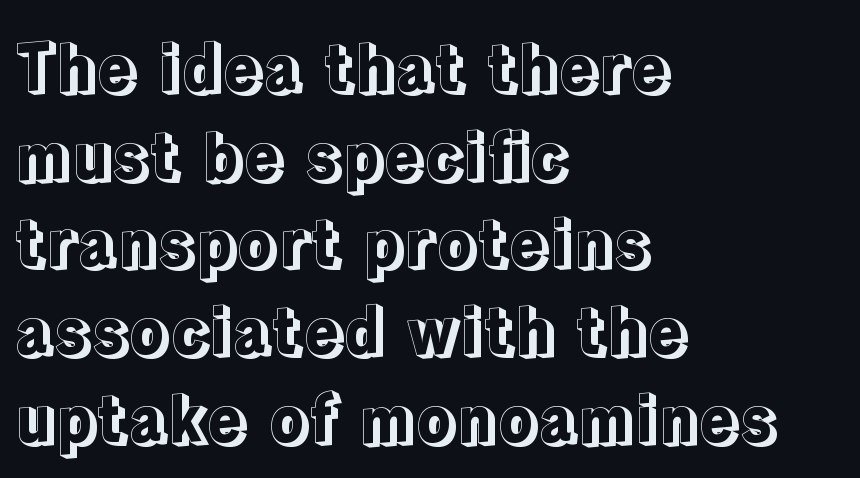
This sample has the flowing, uneven cadence of proportional lettering. Where is the straight margin? On the left. The lettering holds an erect, upright posture throughout. Honestly, the row spacing looks completely unremarkable.
